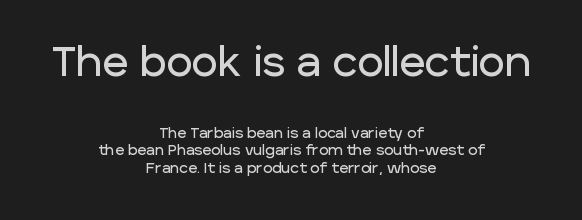
Q: Is the text italic (slanted)? A: No, it is upright.
Q: Is the typeface a serif or a sans-serif typeface? A: Sans-serif.
Q: Is the text underlined? A: No.
Q: How is the paragraph aligned? A: Centered.
Q: Is the spacing between letters normal or unusually wide? A: Normal.
Q: Is the spacing between lines tight, normal or loose? A: Normal.
Q: Which block of text is set in a larger size, the first (top) or the second (bottom)? A: The first (top) one.
Q: Width (condensed, normal, or wide)? A: Normal.
Q: Stroke contrast? A: Low.
Q: x-height? A: Large.
Q: Monospaced? A: No.
